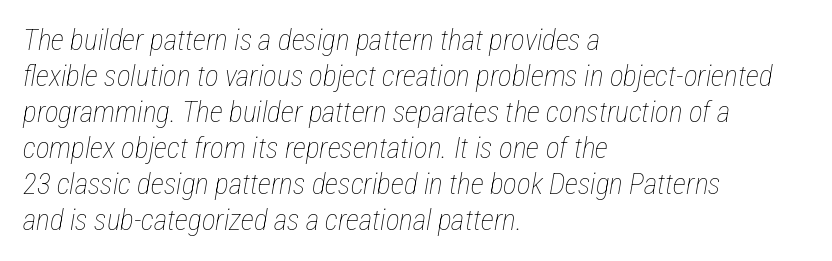
Q: Is the text bold? A: No.
Q: Is the text italic (slanted)? A: Yes, it leans right by about 12 degrees.
Q: Is the text underlined? A: No.
Q: How is the paragraph aligned? A: Left-aligned.
Q: Is the spacing between letters normal or unusually wide? A: Normal.
Q: Width (condensed, normal, or wide)? A: Condensed.
Q: Stroke contrast? A: Low.
Q: x-height? A: Medium.
Q: Monospaced? A: No.
